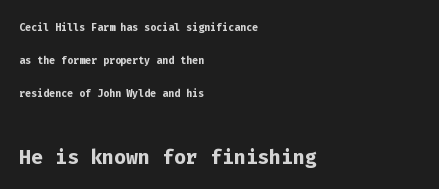
{"serif": "no", "italic": "no", "bold": "yes", "weight": "semibold", "width": "normal", "stroke_contrast": "low", "x_height": "medium", "monospaced": "yes", "underline": "no", "align": "left", "line_spacing": "loose", "line_spacing_ratio": 2.37, "letter_spacing": "normal", "letter_spacing_em": 0.0, "larger_block": "second", "size_ratio": 2.0, "glyph_px": 28}
